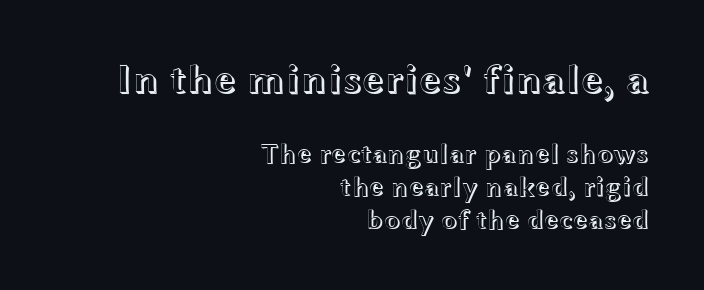
{"italic": "no", "width": "wide", "x_height": "medium", "monospaced": "no", "underline": "no", "align": "right", "line_spacing_ratio": 1.21, "letter_spacing": "normal", "letter_spacing_em": 0.0, "larger_block": "first", "size_ratio": 1.52, "glyph_px": 41}
